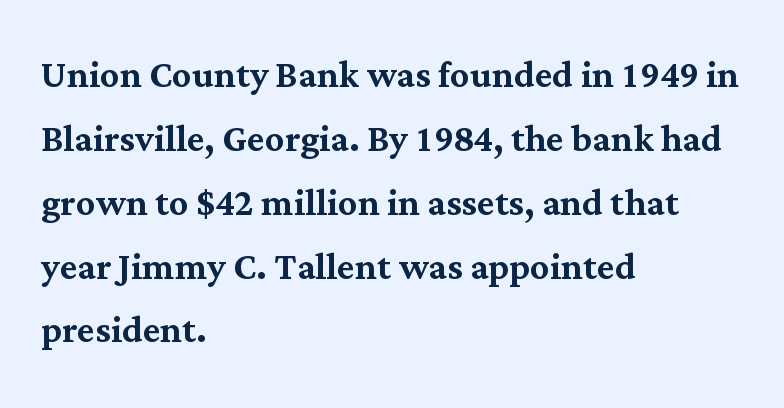
Q: Is the text italic (slanted)? A: No, it is upright.
Q: Is the typeface a serif or a sans-serif typeface? A: Serif.
Q: Is the text underlined? A: No.
Q: How is the paragraph aligned? A: Left-aligned.
Q: Is the spacing between letters normal or unusually wide? A: Normal.
Q: Is the spacing between lines tight, normal or loose? A: Normal.
Q: Width (condensed, normal, or wide)? A: Normal.
Q: Stroke contrast? A: Medium.
Q: x-height? A: Medium.
Q: Monospaced? A: No.
